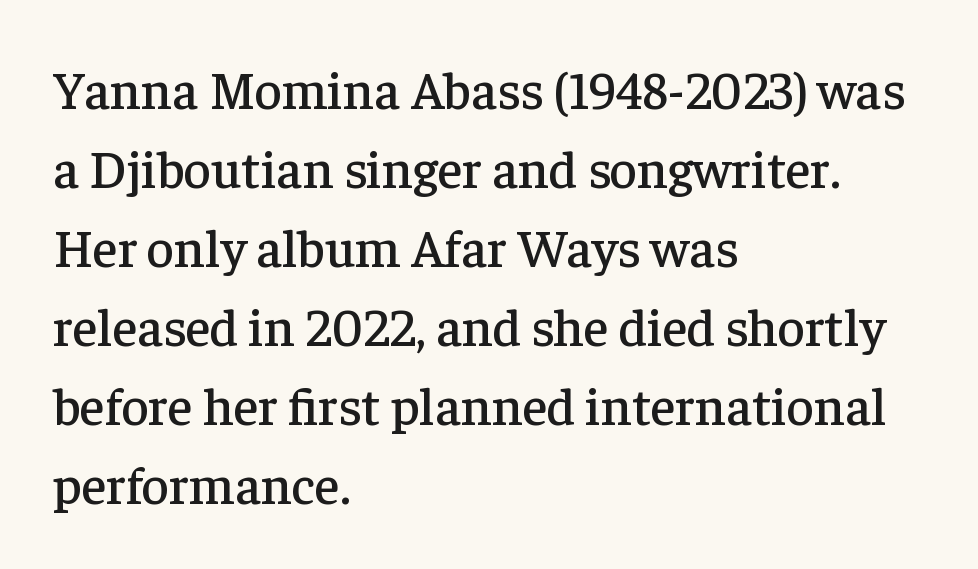
{"serif": "yes", "italic": "no", "width": "normal", "stroke_contrast": "low", "x_height": "medium", "monospaced": "no", "underline": "no", "align": "left", "line_spacing": "normal", "line_spacing_ratio": 1.49, "letter_spacing": "normal", "letter_spacing_em": 0.0, "glyph_px": 53}
